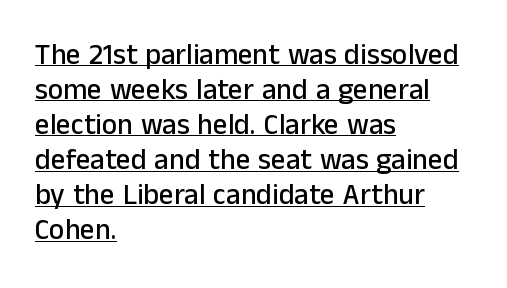
{"serif": "no", "italic": "no", "width": "normal", "stroke_contrast": "low", "x_height": "medium", "monospaced": "no", "underline": "yes", "align": "left", "line_spacing_ratio": 1.21, "letter_spacing": "normal", "letter_spacing_em": 0.0, "glyph_px": 29}
